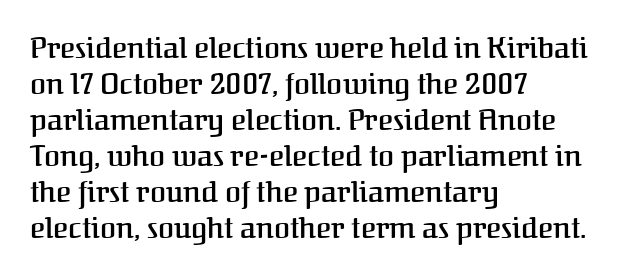
{"serif": "yes", "italic": "no", "bold": "semi", "weight": "semibold", "width": "normal", "stroke_contrast": "medium", "x_height": "medium", "monospaced": "no", "underline": "no", "align": "left", "line_spacing_ratio": 1.24, "letter_spacing": "normal", "letter_spacing_em": 0.0, "glyph_px": 29}
